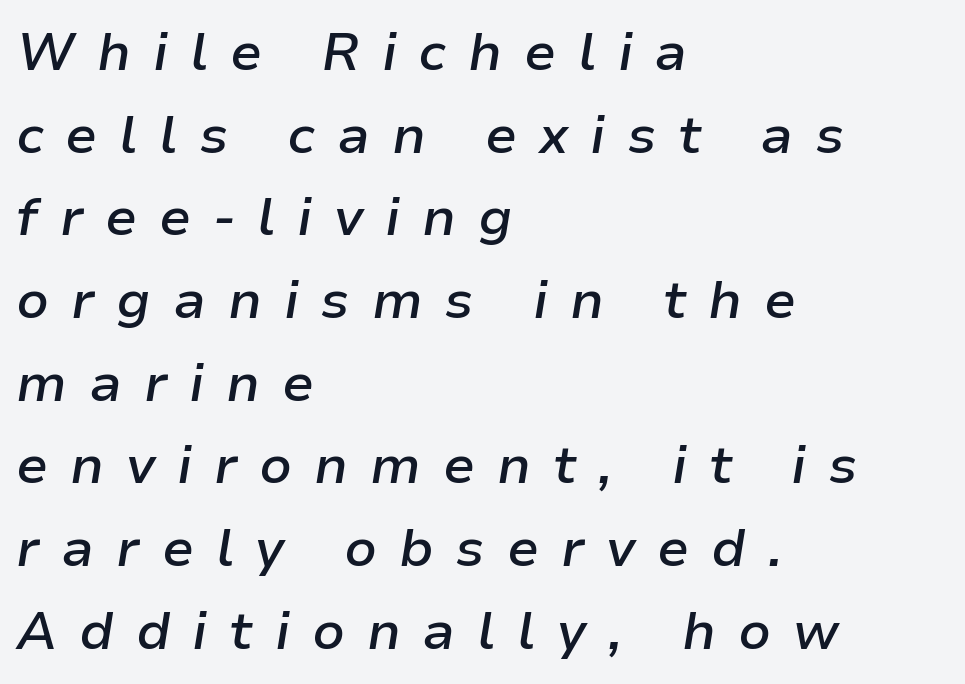
{"italic": "yes", "lean": "right", "slant_degrees": 9, "bold": "semi", "weight": "semibold", "width": "normal", "stroke_contrast": "low", "x_height": "medium", "monospaced": "no", "underline": "no", "align": "left", "line_spacing": "normal", "line_spacing_ratio": 1.56, "letter_spacing": "wide", "letter_spacing_em": 0.41, "glyph_px": 53}
